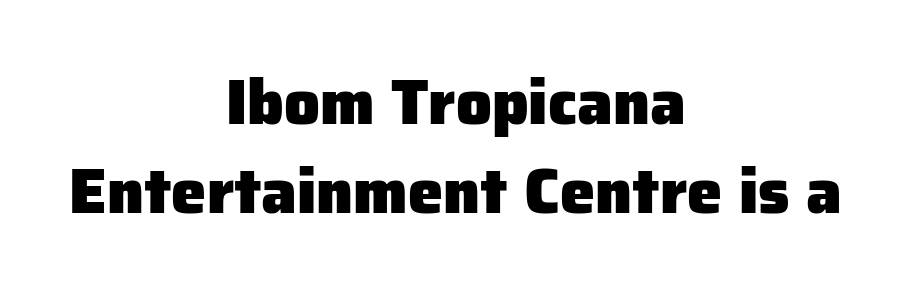
{"serif": "no", "italic": "no", "bold": "yes", "weight": "heavy", "width": "normal", "stroke_contrast": "low", "x_height": "medium", "monospaced": "no", "underline": "no", "align": "center", "line_spacing": "normal", "line_spacing_ratio": 1.41, "letter_spacing": "normal", "letter_spacing_em": 0.0, "glyph_px": 63}
